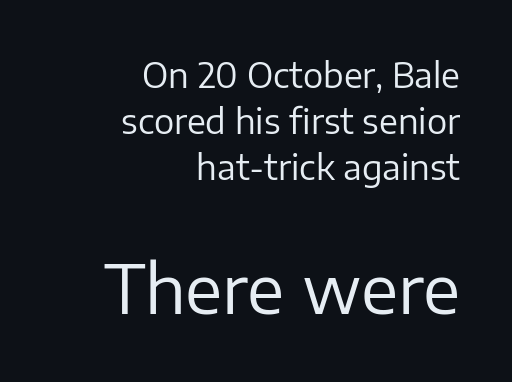
Q: Is the text bold? A: No.
Q: Is the text italic (slanted)? A: No, it is upright.
Q: Is the typeface a serif or a sans-serif typeface? A: Sans-serif.
Q: Is the text underlined? A: No.
Q: How is the paragraph aligned? A: Right-aligned.
Q: Is the spacing between letters normal or unusually wide? A: Normal.
Q: Is the spacing between lines tight, normal or loose? A: Normal.
Q: Which block of text is set in a larger size, the first (top) or the second (bottom)? A: The second (bottom) one.
Q: Width (condensed, normal, or wide)? A: Normal.
Q: Stroke contrast? A: Low.
Q: x-height? A: Medium.
Q: Monospaced? A: No.
